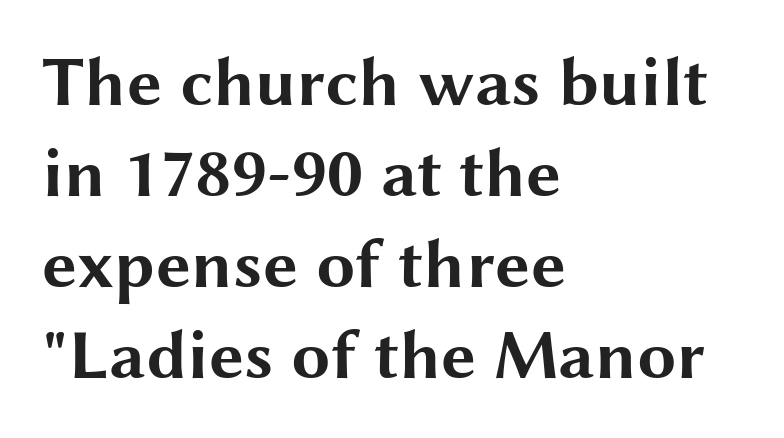
The image shows 70 px bold, wide sans-serif type, upright; set left-aligned, normal line spacing (1.3x), normal letter spacing, not underlined; medium stroke contrast and a medium x-height.
